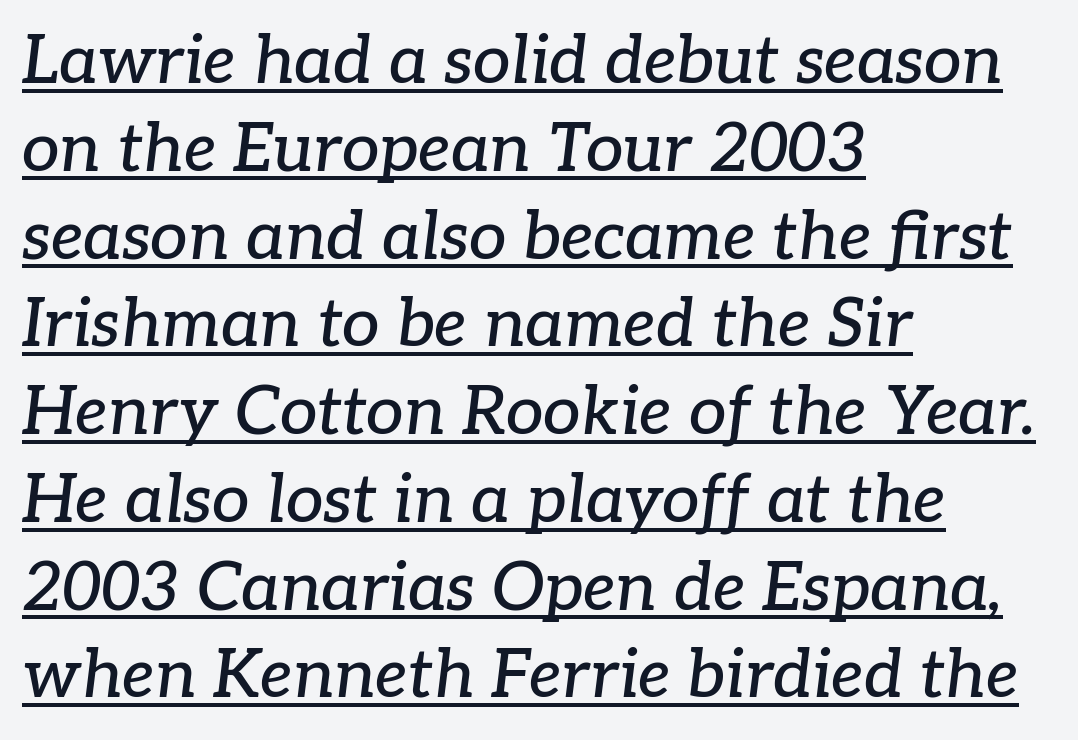
The image shows 67 px serif type, italic (leaning right); set left-aligned, normal line spacing (1.31x), normal letter spacing, underlined; low stroke contrast and a medium x-height.
